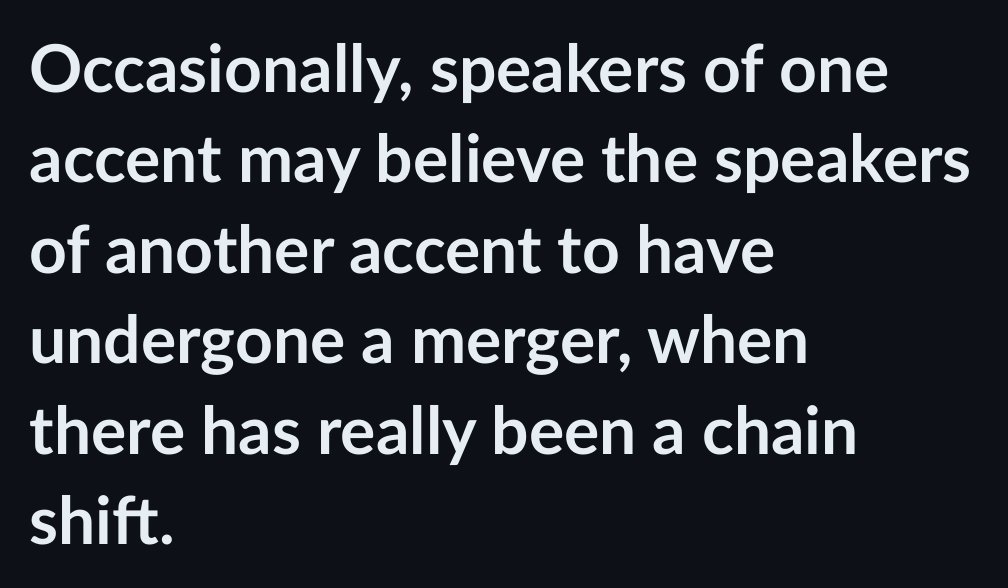
Q: Is the text bold? A: Yes.
Q: Is the text italic (slanted)? A: No, it is upright.
Q: Is the typeface a serif or a sans-serif typeface? A: Sans-serif.
Q: Is the text underlined? A: No.
Q: How is the paragraph aligned? A: Left-aligned.
Q: Is the spacing between letters normal or unusually wide? A: Normal.
Q: Is the spacing between lines tight, normal or loose? A: Normal.
Q: Width (condensed, normal, or wide)? A: Normal.
Q: Stroke contrast? A: Low.
Q: x-height? A: Medium.
Q: Monospaced? A: No.
